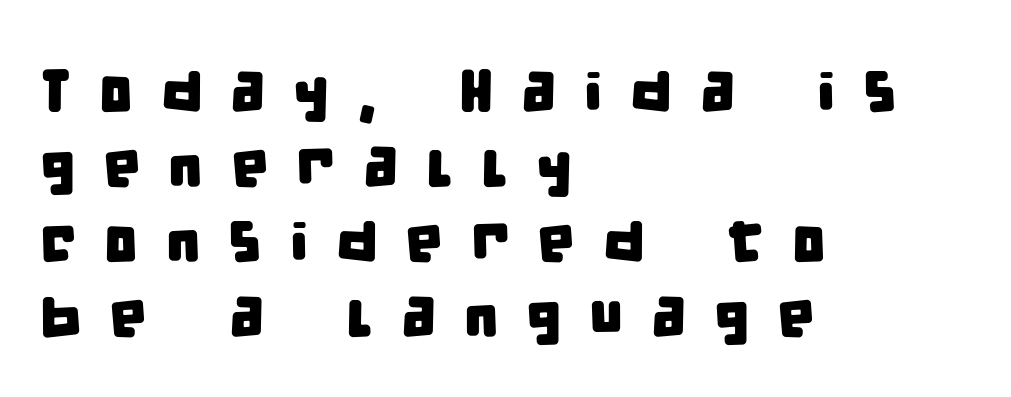
{"serif": "no", "width": "condensed", "stroke_contrast": "low", "x_height": "large", "monospaced": "no", "underline": "no", "align": "left", "line_spacing": "normal", "line_spacing_ratio": 1.25, "letter_spacing": "wide", "letter_spacing_em": 0.46, "glyph_px": 60}
